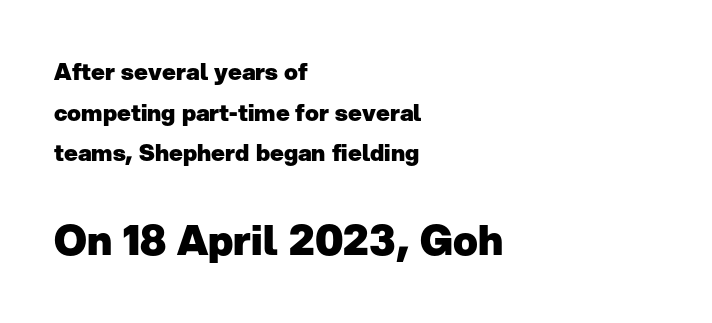
Q: Is the text bold? A: Yes.
Q: Is the text italic (slanted)? A: No, it is upright.
Q: Is the typeface a serif or a sans-serif typeface? A: Sans-serif.
Q: Is the text underlined? A: No.
Q: How is the paragraph aligned? A: Left-aligned.
Q: Is the spacing between letters normal or unusually wide? A: Normal.
Q: Which block of text is set in a larger size, the first (top) or the second (bottom)? A: The second (bottom) one.
Q: Width (condensed, normal, or wide)? A: Normal.
Q: Stroke contrast? A: Low.
Q: x-height? A: Medium.
Q: Monospaced? A: No.
